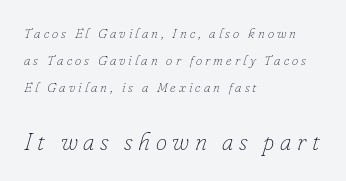
{"italic": "yes", "lean": "right", "slant_degrees": 16, "bold": "no", "underline": "no", "align": "left", "line_spacing": "loose", "line_spacing_ratio": 1.92, "letter_spacing": "wide", "letter_spacing_em": 0.22, "larger_block": "second", "size_ratio": 1.79, "glyph_px": 25}
